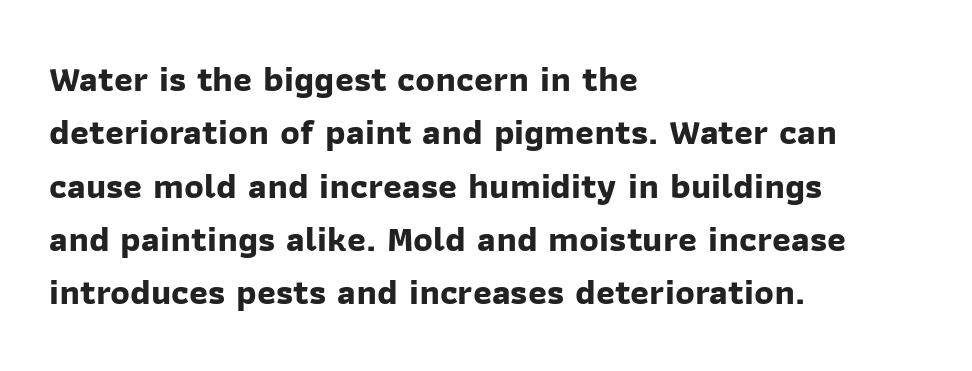
The image shows 36 px bold sans-serif type; set left-aligned, normal line spacing (1.48x), normal letter spacing, not underlined; low stroke contrast and a medium x-height.
